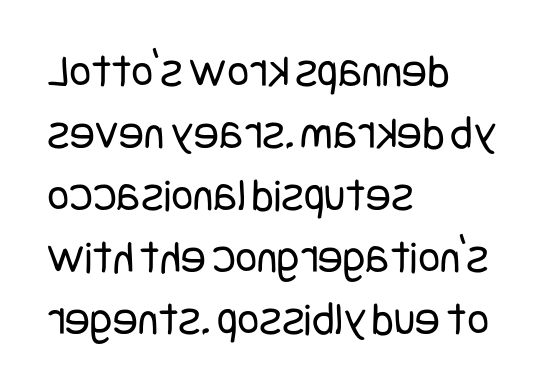
Letter spacing: default. A normal amount of white space separates one row of letters from the next. These glyphs show unthickened strokes, regular width or finer. Nobody drew a line under any word here. Where is the straight margin? On the left. Note: no serifs on the glyphs.
